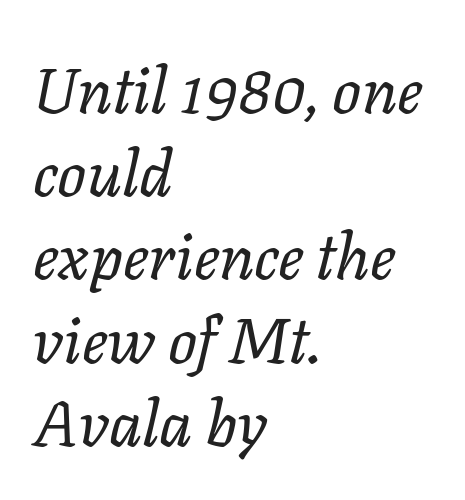
{"italic": "yes", "lean": "right", "slant_degrees": 11, "bold": "no", "weight": "regular", "width": "normal", "stroke_contrast": "low", "x_height": "medium", "monospaced": "no", "underline": "no", "align": "left", "line_spacing": "normal", "line_spacing_ratio": 1.3, "letter_spacing": "normal", "letter_spacing_em": 0.0, "glyph_px": 64}
